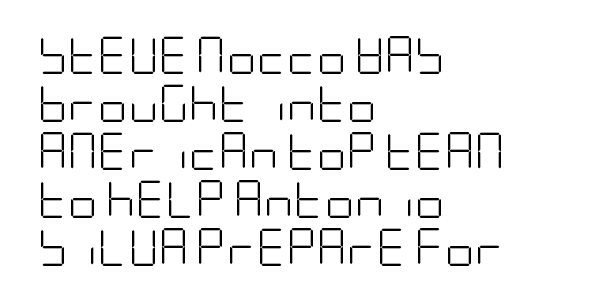
Q: Is the text bold? A: No.
Q: Is the text italic (slanted)? A: No, it is upright.
Q: Is the typeface a serif or a sans-serif typeface? A: Sans-serif.
Q: Is the text underlined? A: No.
Q: How is the paragraph aligned? A: Left-aligned.
Q: Is the spacing between letters normal or unusually wide? A: Normal.
Q: Is the spacing between lines tight, normal or loose? A: Normal.
Q: Width (condensed, normal, or wide)? A: Condensed.
Q: Stroke contrast? A: Low.
Q: x-height? A: Large.
